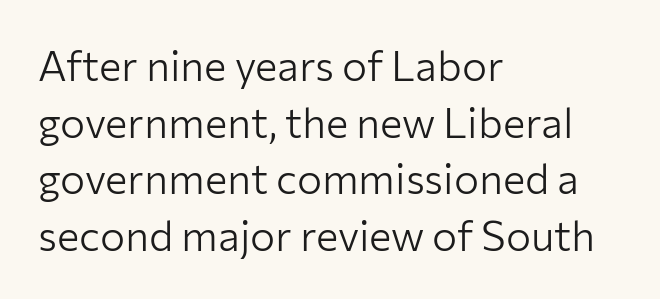
Q: Is the text bold? A: No.
Q: Is the text italic (slanted)? A: No, it is upright.
Q: Is the typeface a serif or a sans-serif typeface? A: Sans-serif.
Q: Is the text underlined? A: No.
Q: How is the paragraph aligned? A: Left-aligned.
Q: Is the spacing between letters normal or unusually wide? A: Normal.
Q: Is the spacing between lines tight, normal or loose? A: Normal.
Q: Width (condensed, normal, or wide)? A: Normal.
Q: Stroke contrast? A: Low.
Q: x-height? A: Medium.
Q: Monospaced? A: No.
